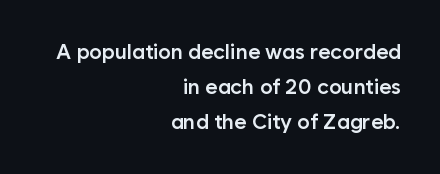
{"italic": "no", "bold": "semi", "underline": "no", "align": "right", "line_spacing": "normal", "line_spacing_ratio": 1.66, "letter_spacing": "normal", "letter_spacing_em": 0.0, "glyph_px": 21}
